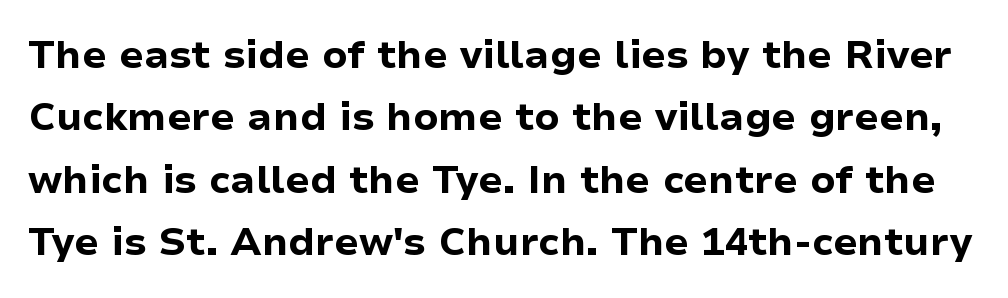
{"serif": "no", "italic": "no", "bold": "yes", "weight": "bold", "width": "normal", "stroke_contrast": "low", "x_height": "medium", "monospaced": "no", "underline": "no", "line_spacing": "normal", "line_spacing_ratio": 1.6, "letter_spacing": "normal", "letter_spacing_em": 0.0, "glyph_px": 39}
